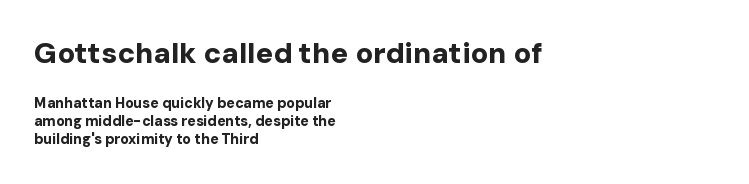
Varying glyph widths throughout — classic text-font behaviour. The initial chunk of copy outweighs the following chunk in type size. Each row of text sits above clean, open space. No extra tracking has been applied to these lines. Baseline-to-baseline distance is the conventional proportion of letter height. The typeface chosen for these lines omits serifs.
